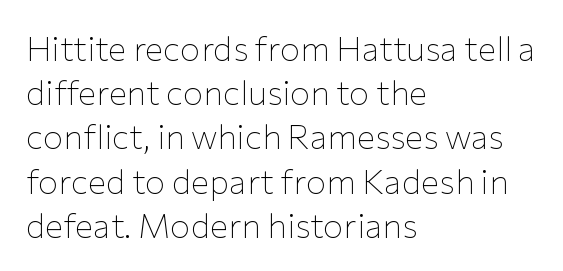
Q: Is the text bold? A: No.
Q: Is the text italic (slanted)? A: No, it is upright.
Q: Is the typeface a serif or a sans-serif typeface? A: Sans-serif.
Q: Is the text underlined? A: No.
Q: How is the paragraph aligned? A: Left-aligned.
Q: Is the spacing between letters normal or unusually wide? A: Normal.
Q: Is the spacing between lines tight, normal or loose? A: Normal.
Q: Width (condensed, normal, or wide)? A: Normal.
Q: Stroke contrast? A: Low.
Q: x-height? A: Medium.
Q: Monospaced? A: No.
